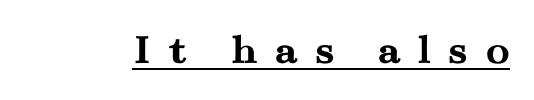
The image shows 44 px semibold, wide serif type, upright; set unusually wide letter spacing (+0.38 em), underlined; medium stroke contrast and a small x-height.
